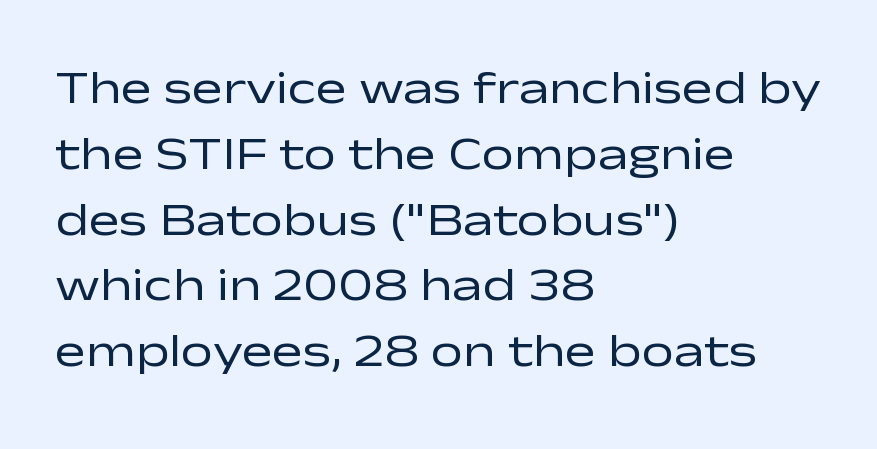
Q: Is the text bold? A: No.
Q: Is the text italic (slanted)? A: No, it is upright.
Q: Is the typeface a serif or a sans-serif typeface? A: Sans-serif.
Q: Is the text underlined? A: No.
Q: How is the paragraph aligned? A: Left-aligned.
Q: Is the spacing between letters normal or unusually wide? A: Normal.
Q: Is the spacing between lines tight, normal or loose? A: Normal.
Q: Width (condensed, normal, or wide)? A: Wide.
Q: Stroke contrast? A: Low.
Q: x-height? A: Medium.
Q: Monospaced? A: No.
